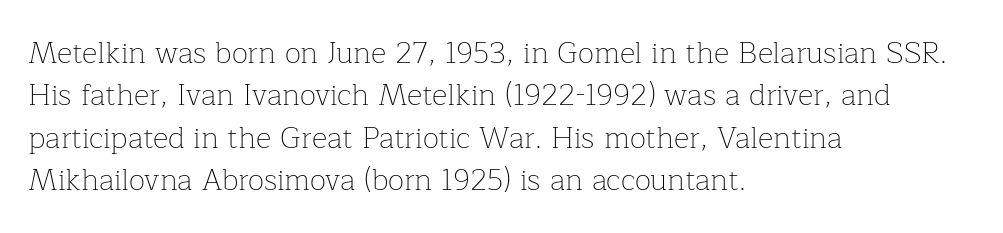
Q: Is the text bold? A: No.
Q: Is the text italic (slanted)? A: No, it is upright.
Q: Is the typeface a serif or a sans-serif typeface? A: Serif.
Q: Is the text underlined? A: No.
Q: How is the paragraph aligned? A: Left-aligned.
Q: Is the spacing between letters normal or unusually wide? A: Normal.
Q: Is the spacing between lines tight, normal or loose? A: Normal.
Q: Width (condensed, normal, or wide)? A: Normal.
Q: Stroke contrast? A: Low.
Q: x-height? A: Medium.
Q: Monospaced? A: No.
